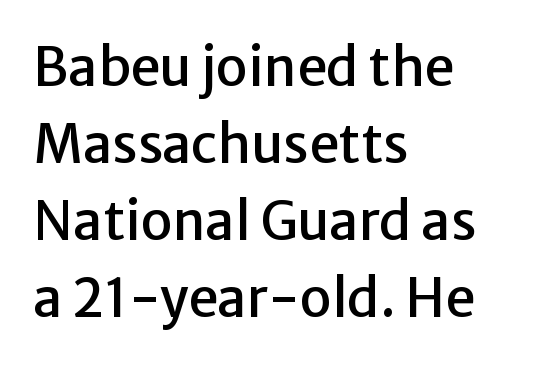
The glyphs in this specimen are sans serif. The letterforms sit shoulder to shoulder at normal distance. The space beneath each line is pristine and unruled. You could not count columns in this text — the font is proportionally spaced. A typesetter would mark this as roman, not italic.
